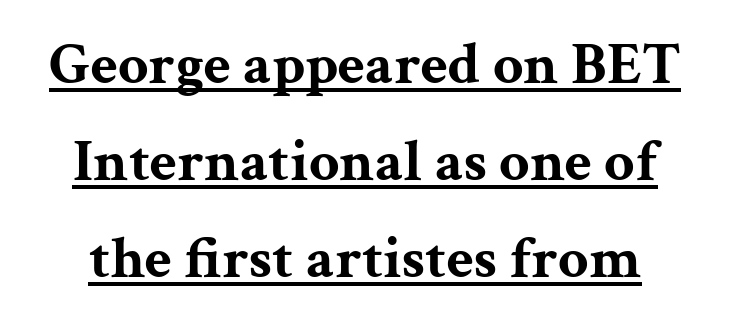
The image shows 60 px bold, wide serif type, upright; set normal line spacing (1.62x), normal letter spacing, underlined; medium stroke contrast and a medium x-height.
